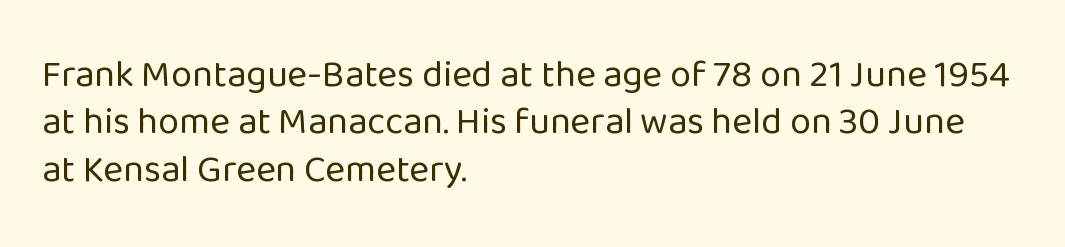
The image shows 38 px regular-weight sans-serif type, upright; set left-aligned, normal line spacing (1.25x), normal letter spacing, not underlined; low stroke contrast and a medium x-height.
